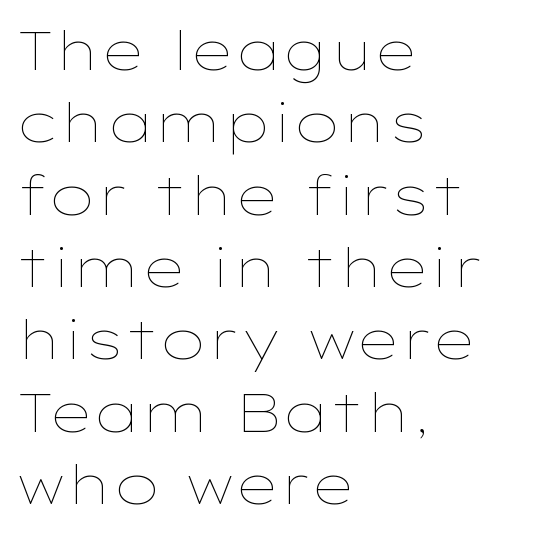
Q: Is the text bold? A: No.
Q: Is the text italic (slanted)? A: No, it is upright.
Q: Is the text underlined? A: No.
Q: How is the paragraph aligned? A: Left-aligned.
Q: Is the spacing between letters normal or unusually wide? A: Normal.
Q: Is the spacing between lines tight, normal or loose? A: Normal.
Q: Width (condensed, normal, or wide)? A: Wide.
Q: Stroke contrast? A: Low.
Q: x-height? A: Medium.
Q: Monospaced? A: No.
